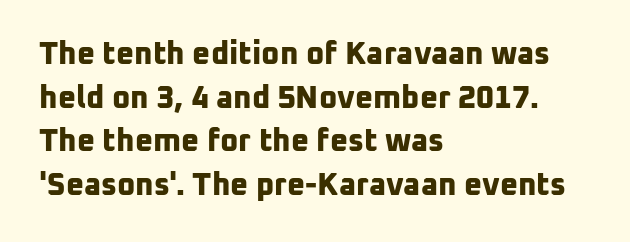
Q: Is the text bold? A: Yes.
Q: Is the typeface a serif or a sans-serif typeface? A: Sans-serif.
Q: Is the text underlined? A: No.
Q: How is the paragraph aligned? A: Left-aligned.
Q: Is the spacing between letters normal or unusually wide? A: Normal.
Q: Is the spacing between lines tight, normal or loose? A: Normal.
Q: Width (condensed, normal, or wide)? A: Normal.
Q: Stroke contrast? A: Low.
Q: x-height? A: Medium.
Q: Monospaced? A: No.
